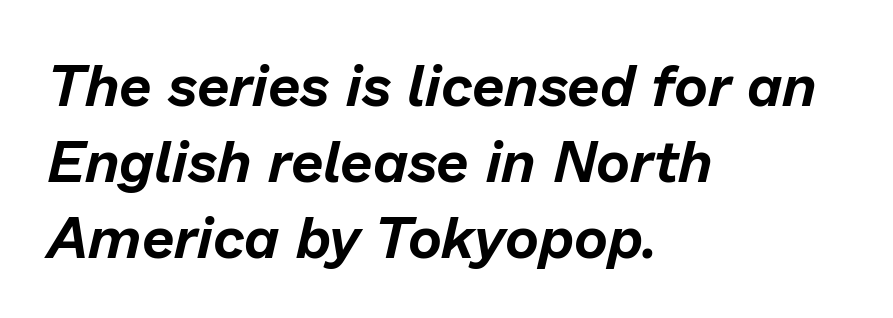
The image shows 58 px text type, italic (leaning right); set left-aligned, normal line spacing (1.31x), normal letter spacing, not underlined; low stroke contrast and a medium x-height.
